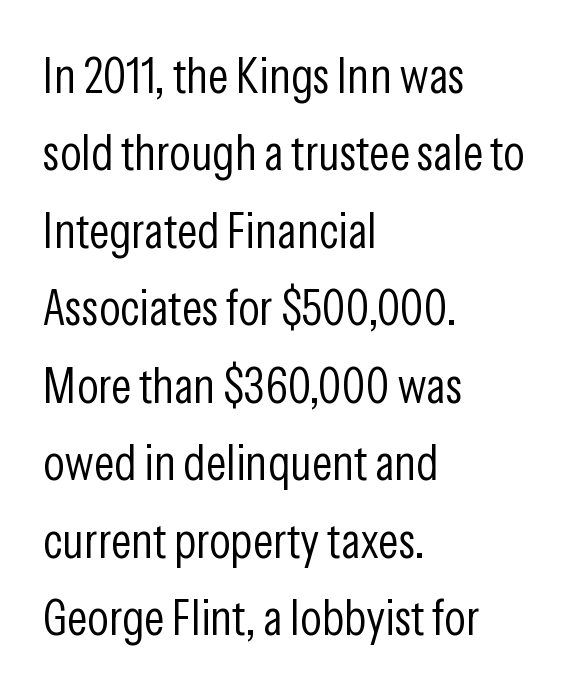
The letters advance in unequal steps, a hallmark of proportional type. Every stem runs plumb, perpendicular to the baseline. Each stroke keeps to a modest, everyday thickness or less. Type without underlining.
